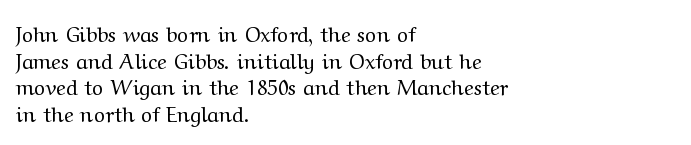
Q: Is the text bold? A: No.
Q: Is the text italic (slanted)? A: No, it is upright.
Q: Is the text underlined? A: No.
Q: How is the paragraph aligned? A: Left-aligned.
Q: Is the spacing between letters normal or unusually wide? A: Normal.
Q: Is the spacing between lines tight, normal or loose? A: Normal.
